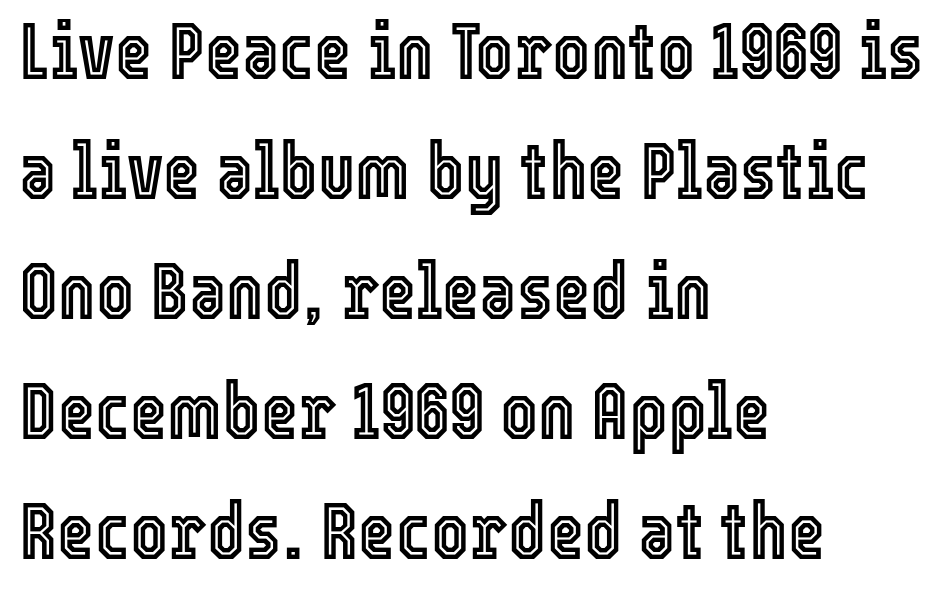
Q: Is the text italic (slanted)? A: No, it is upright.
Q: Is the text underlined? A: No.
Q: How is the paragraph aligned? A: Left-aligned.
Q: Is the spacing between letters normal or unusually wide? A: Normal.
Q: Is the spacing between lines tight, normal or loose? A: Normal.
Q: Width (condensed, normal, or wide)? A: Condensed.
Q: x-height? A: Medium.
Q: Monospaced? A: No.
